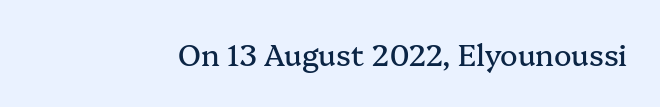
The image shows 29 px serif type, upright; set normal letter spacing, not underlined; medium stroke contrast and a medium x-height.
